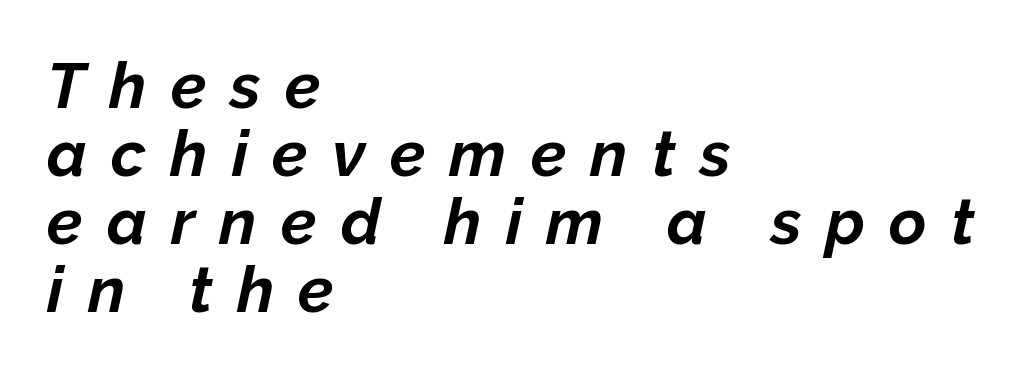
Q: Is the text bold? A: Yes.
Q: Is the text italic (slanted)? A: Yes, it leans right by about 12 degrees.
Q: Is the text underlined? A: No.
Q: How is the paragraph aligned? A: Left-aligned.
Q: Is the spacing between letters normal or unusually wide? A: Unusually wide.
Q: Is the spacing between lines tight, normal or loose? A: Tight.
Q: Width (condensed, normal, or wide)? A: Normal.
Q: Stroke contrast? A: Low.
Q: x-height? A: Medium.
Q: Monospaced? A: No.
